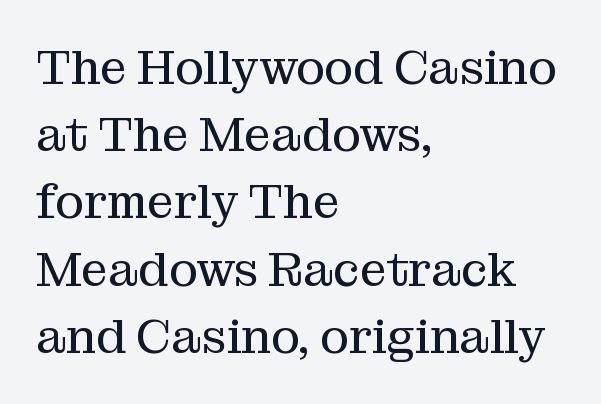
The horizontal fit of the characters is conventional and even. Visually the block forms a straight wall on the left and a jagged coastline on the right. A light-to-regular cut is what we see here. The baseline area is clear. Looks like regular typesetting: each glyph gets only the width it needs. The designer went with a serif here, giving each stem small feet.
